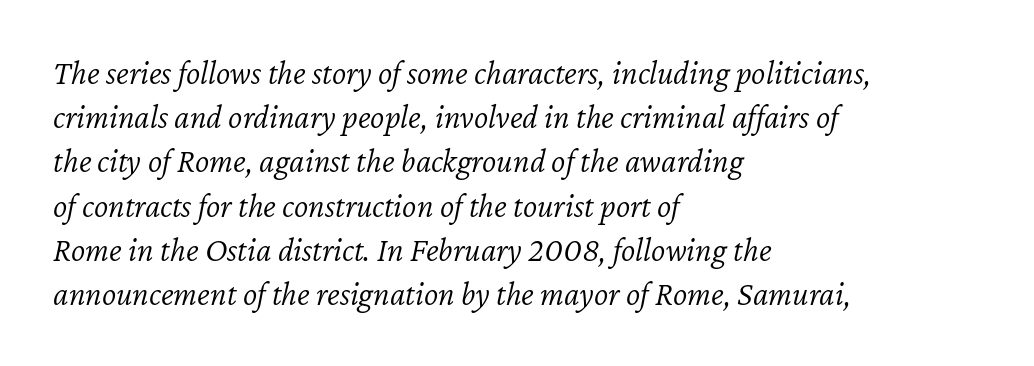
Q: Is the text bold? A: No.
Q: Is the text italic (slanted)? A: Yes, it leans right by about 12 degrees.
Q: Is the text underlined? A: No.
Q: How is the paragraph aligned? A: Left-aligned.
Q: Is the spacing between letters normal or unusually wide? A: Normal.
Q: Is the spacing between lines tight, normal or loose? A: Normal.
Q: Width (condensed, normal, or wide)? A: Normal.
Q: Stroke contrast? A: Low.
Q: x-height? A: Medium.
Q: Monospaced? A: No.
